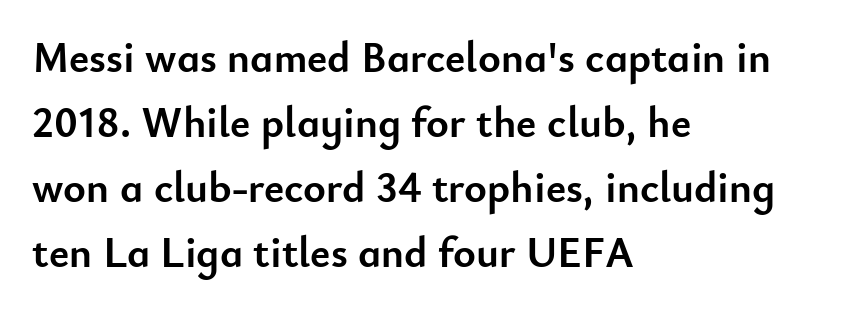
The image shows 43 px semibold sans-serif type, upright; set left-aligned, normal line spacing (1.51x), normal letter spacing, not underlined; low stroke contrast and a small x-height.
